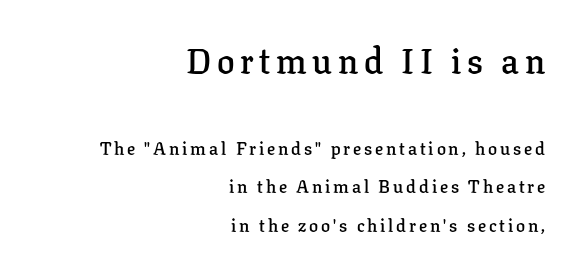
The image shows 35 px semibold serif type, upright; set right-aligned, loose line spacing (2.14x), not underlined; the first (top) block is 1.94x larger; low stroke contrast and a medium x-height.
